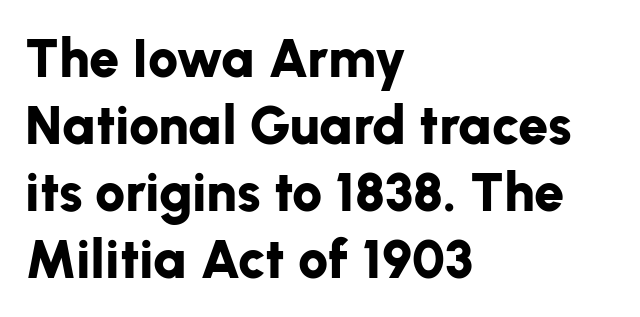
The image shows 54 px bold sans-serif type, upright; set left-aligned, line spacing 1.24x, normal letter spacing, not underlined; low stroke contrast and a medium x-height.
